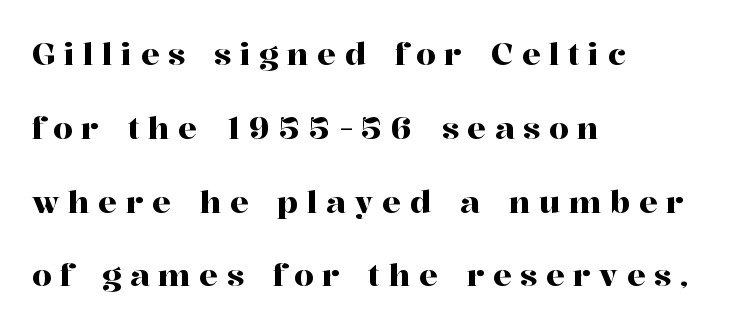
The horizontal fit of the characters is loose and conspicuously gappy. Does the leading feel generous? Absolutely, it's lavish. Compared with a centered layout, this one pins lines to the left instead. Italic: no, the glyphs are upright roman. This sample has the flowing, uneven cadence of proportional lettering. Descenders are the only things crossing below the line.
